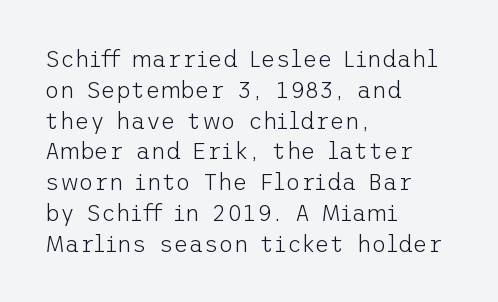
The image shows 23 px text type, upright; set left-aligned, normal line spacing (1.34x), normal letter spacing, not underlined.
